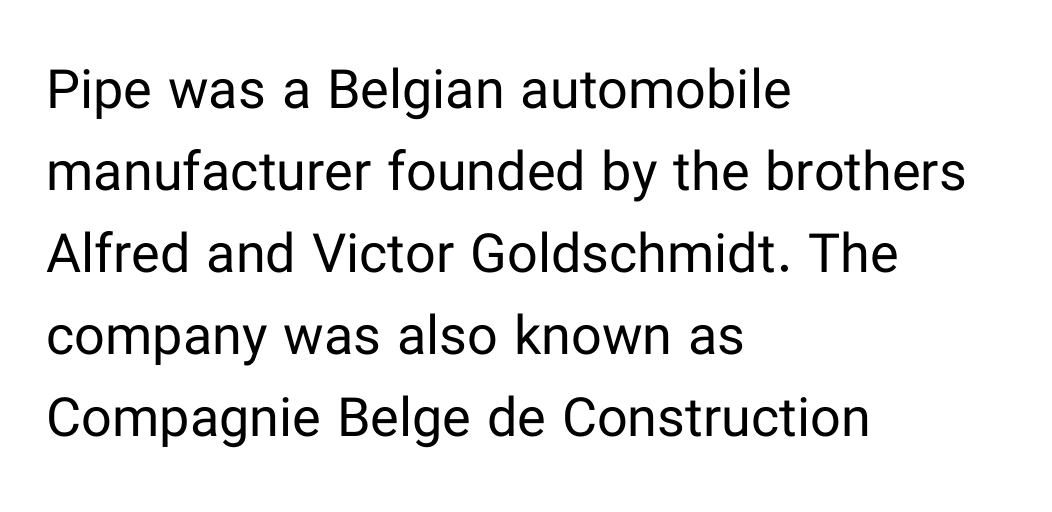
{"serif": "no", "italic": "no", "bold": "no", "weight": "regular", "width": "normal", "stroke_contrast": "low", "x_height": "medium", "monospaced": "no", "underline": "no", "align": "left", "line_spacing": "normal", "line_spacing_ratio": 1.52, "letter_spacing": "normal", "letter_spacing_em": 0.0, "glyph_px": 54}
